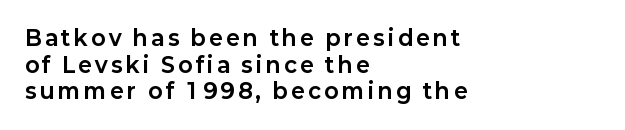
The image shows 21 px bold type, upright; set left-aligned, normal line spacing (1.27x), not underlined.
